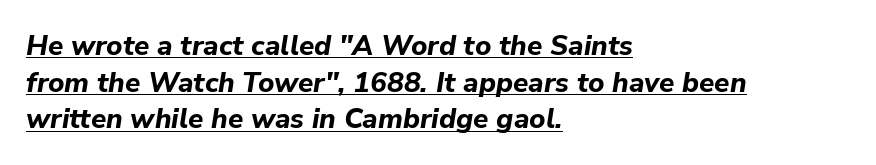
Q: Is the text bold? A: Yes.
Q: Is the text italic (slanted)? A: Yes, it leans right by about 9 degrees.
Q: Is the text underlined? A: Yes.
Q: How is the paragraph aligned? A: Left-aligned.
Q: Is the spacing between letters normal or unusually wide? A: Normal.
Q: Is the spacing between lines tight, normal or loose? A: Normal.
Q: Width (condensed, normal, or wide)? A: Normal.
Q: Stroke contrast? A: Low.
Q: x-height? A: Medium.
Q: Monospaced? A: No.
